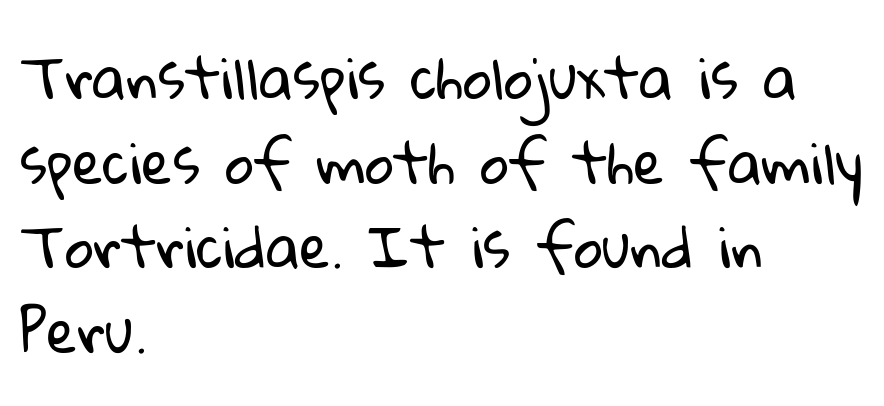
{"serif": "no", "bold": "no", "weight": "regular", "width": "normal", "stroke_contrast": "low", "x_height": "medium", "monospaced": "no", "underline": "no", "align": "left", "line_spacing": "normal", "line_spacing_ratio": 1.51, "letter_spacing": "normal", "letter_spacing_em": 0.0, "glyph_px": 56}
